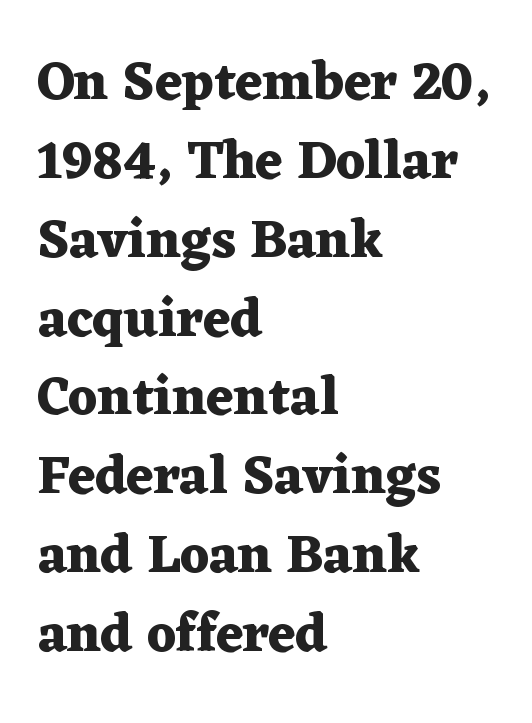
{"serif": "yes", "italic": "no", "bold": "yes", "weight": "heavy", "width": "wide", "stroke_contrast": "medium", "x_height": "medium", "monospaced": "no", "underline": "no", "align": "left", "line_spacing": "normal", "line_spacing_ratio": 1.46, "letter_spacing": "normal", "letter_spacing_em": 0.0, "glyph_px": 54}
